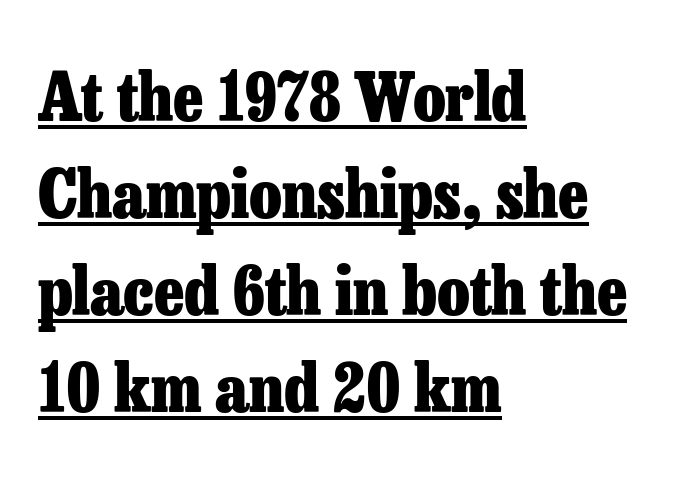
The image shows 66 px heavy serif type, upright; set left-aligned, normal line spacing (1.47x), normal letter spacing, underlined; low stroke contrast and a medium x-height.
